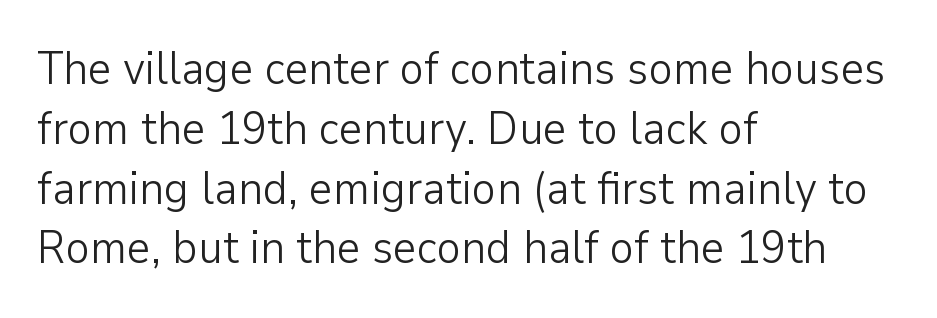
This rendering features lettering with no underline. The block of text has a typical density, with ordinary space between rows. You could call the tracking neutral — neither tight nor loose. The typesetter chose a ragged-right arrangement here. This reads as an unemphasized weight, regular at the heaviest.
